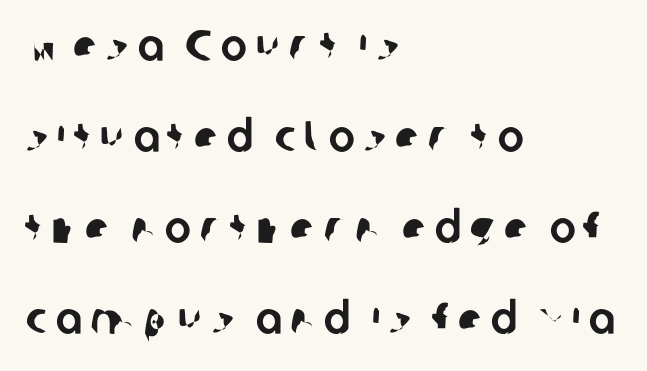
Line starts are locked; line ends wander. Each new line begins a long way beneath the previous one. Compared with typical body copy, the letter spacing here is much looser. Font category for this specimen: sans-serif.
